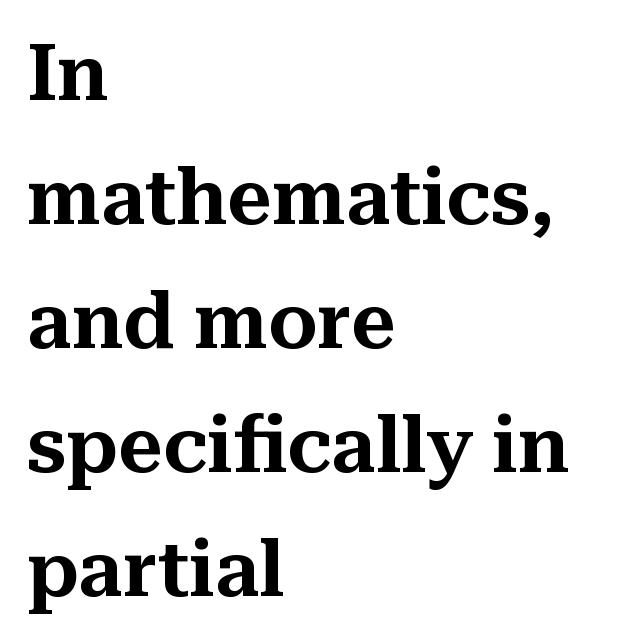
The image shows 78 px serif type, upright; set left-aligned, normal line spacing (1.59x), normal letter spacing, not underlined; medium stroke contrast and a medium x-height.
